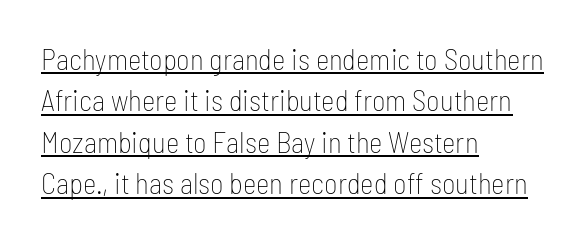
The image shows 29 px thin, condensed sans-serif type, upright; set left-aligned, normal line spacing (1.43x), normal letter spacing, underlined; low stroke contrast and a medium x-height.
